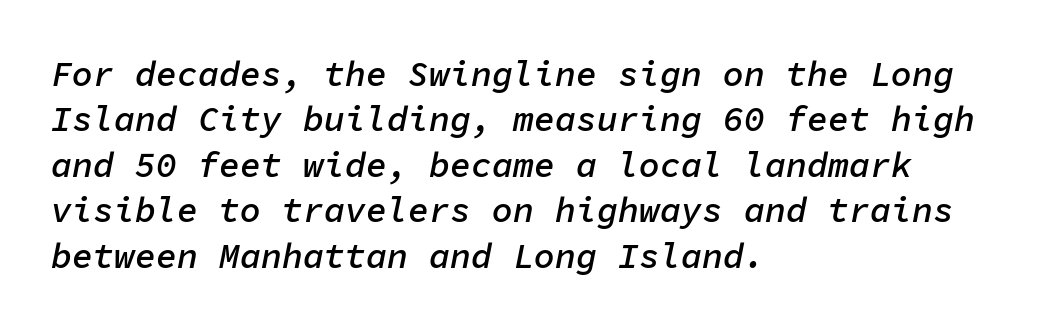
Letter spacing: default. In terms of weight, the rendering is demibold, just under bold. Letters rest on an invisible, unmarked baseline. Compared with ordinary roman type, these characters are visibly tilted. The block of text has a typical density, with ordinary space between rows.
